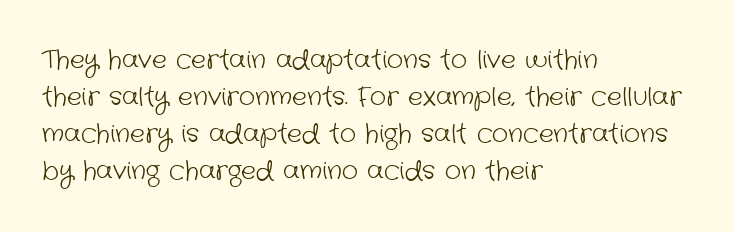
The image shows 25 px text type; set left-aligned, normal line spacing (1.48x), normal letter spacing, not underlined.
